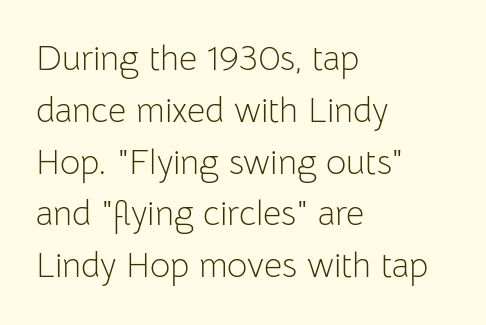
The image shows 35 px light sans-serif type, upright; set left-aligned, normal line spacing (1.48x), normal letter spacing, not underlined; low stroke contrast and a medium x-height.
